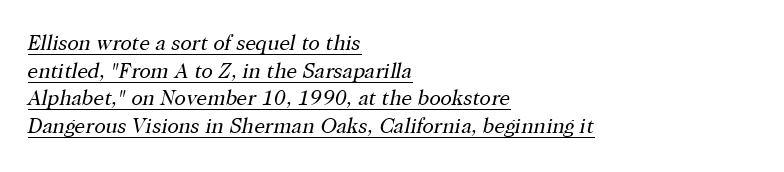
Q: Is the text bold? A: No.
Q: Is the text italic (slanted)? A: Yes, it leans right by about 12 degrees.
Q: Is the text underlined? A: Yes.
Q: How is the paragraph aligned? A: Left-aligned.
Q: Is the spacing between letters normal or unusually wide? A: Normal.
Q: Is the spacing between lines tight, normal or loose? A: Normal.
